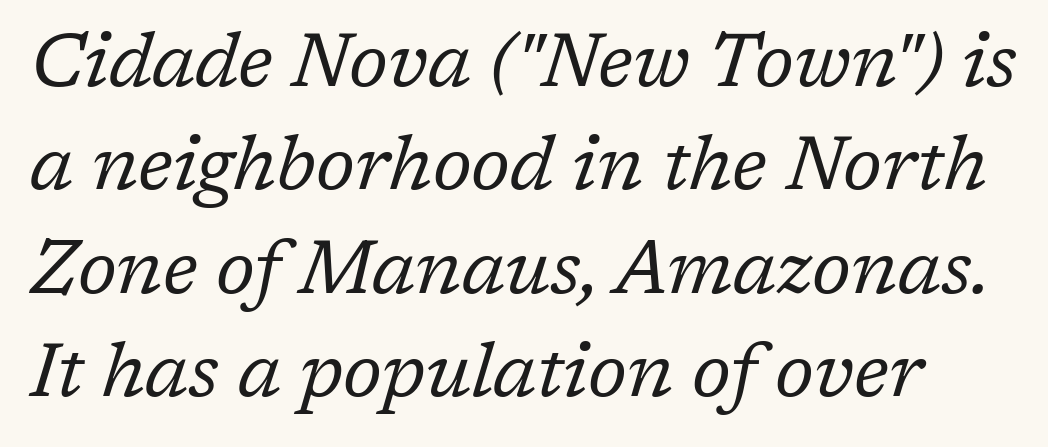
The image shows 75 px regular-weight serif type, italic (leaning right); set normal line spacing (1.38x), normal letter spacing, not underlined; low stroke contrast and a medium x-height.
